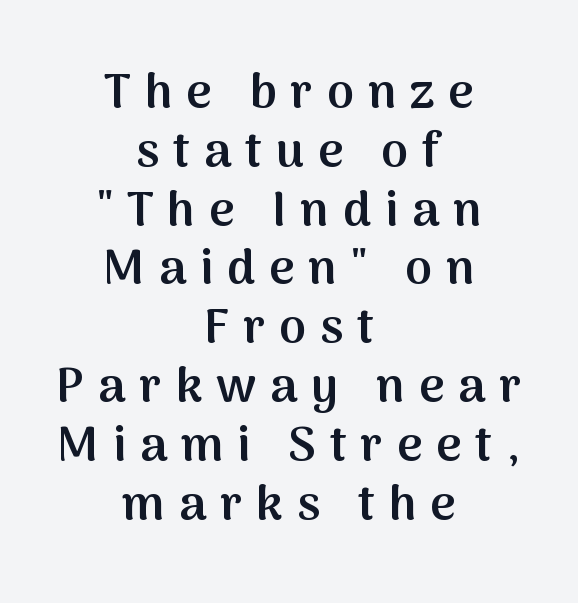
How heavy is the stroke? Medium-heavy — a semibold, shy of bold. Which margin do the lines hug? Neither — every line sits in the middle. Nope, not italic — everything's standing straight. The face used here is proportionally spaced, like ordinary book or web type. Beneath every word, the page is bare.
